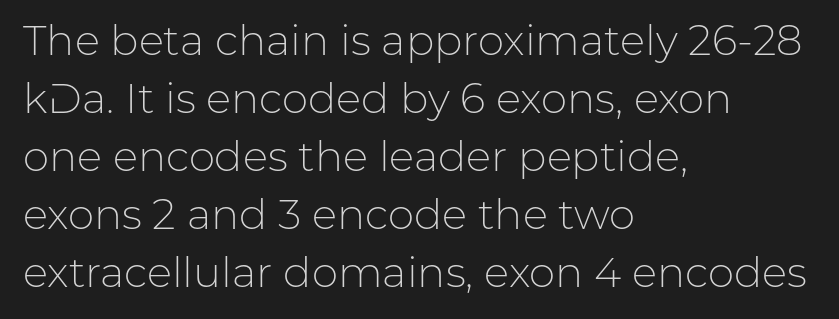
Q: Is the text bold? A: No.
Q: Is the text italic (slanted)? A: No, it is upright.
Q: Is the typeface a serif or a sans-serif typeface? A: Sans-serif.
Q: Is the text underlined? A: No.
Q: How is the paragraph aligned? A: Left-aligned.
Q: Is the spacing between letters normal or unusually wide? A: Normal.
Q: Is the spacing between lines tight, normal or loose? A: Normal.
Q: Width (condensed, normal, or wide)? A: Normal.
Q: Stroke contrast? A: Low.
Q: x-height? A: Medium.
Q: Monospaced? A: No.
